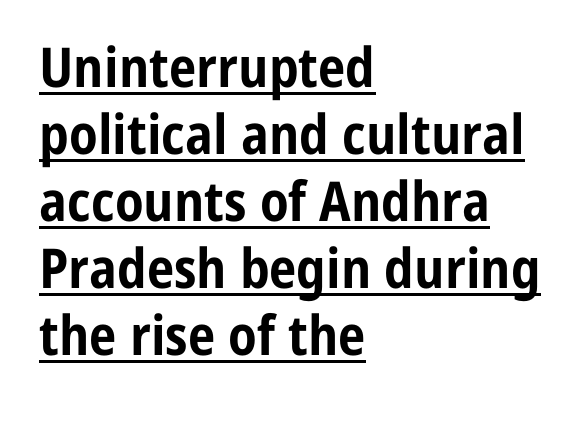
{"serif": "no", "italic": "no", "bold": "yes", "weight": "bold", "width": "condensed", "stroke_contrast": "low", "x_height": "medium", "monospaced": "no", "underline": "yes", "align": "left", "line_spacing_ratio": 1.22, "letter_spacing": "normal", "letter_spacing_em": 0.0, "glyph_px": 55}
